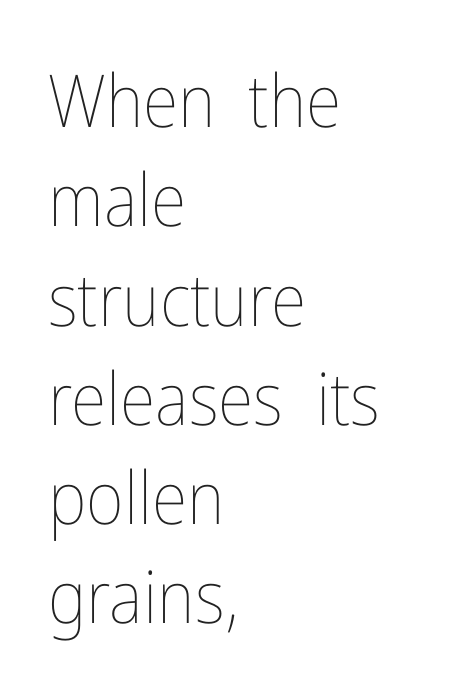
The image shows 73 px thin, condensed type, upright; set left-aligned, normal line spacing (1.36x), normal letter spacing, not underlined; low stroke contrast and a medium x-height.
